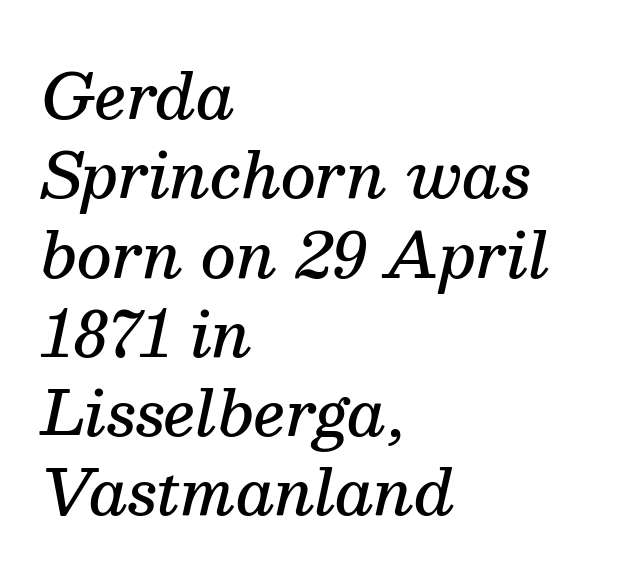
The image shows 61 px semibold serif type, italic (leaning right); set left-aligned, normal line spacing (1.3x), normal letter spacing, not underlined; medium stroke contrast and a medium x-height.
